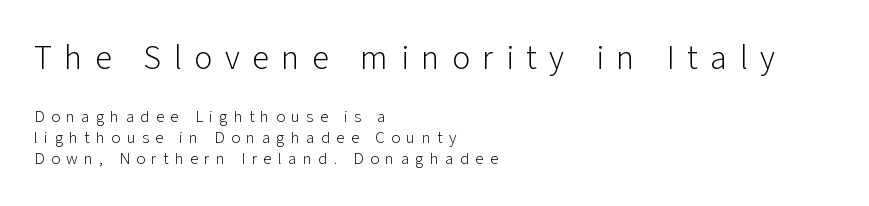
Characters remain perfectly vertical along every line. Each stroke keeps to a modest, everyday thickness or less. Regular leading. You could only call the tracking loose — the letters float apart.
